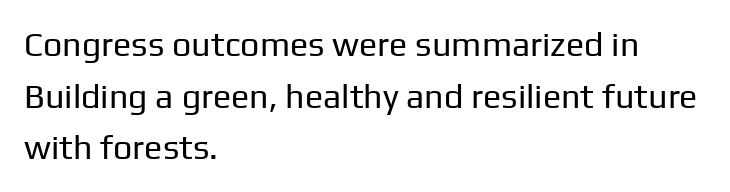
The image shows 34 px regular-weight sans-serif type, upright; set left-aligned, normal line spacing (1.52x), normal letter spacing, not underlined; low stroke contrast and a medium x-height.
